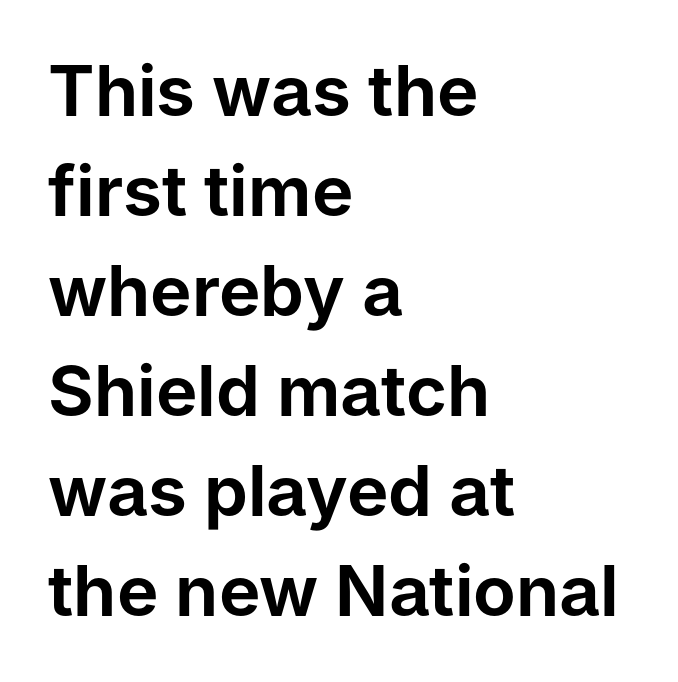
The image shows 70 px sans-serif type, upright; set left-aligned, normal line spacing (1.43x), normal letter spacing, not underlined; low stroke contrast and a medium x-height.
